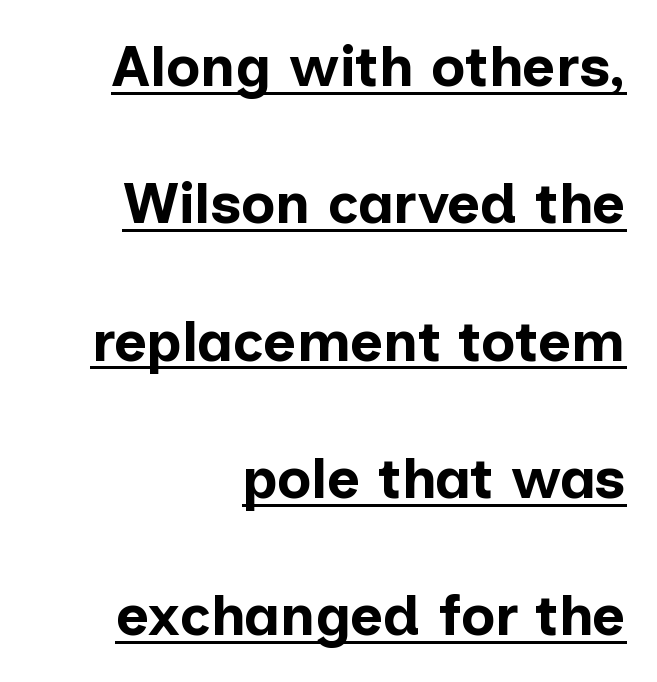
The image shows 57 px bold sans-serif type, upright; set right-aligned, loose line spacing (2.41x), normal letter spacing, underlined; low stroke contrast and a medium x-height.
